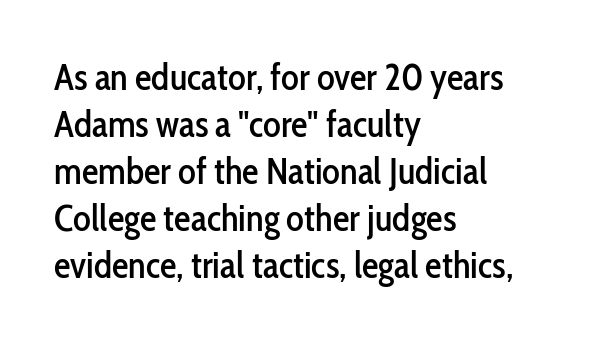
The image shows 37 px condensed sans-serif type, upright; set left-aligned, normal line spacing (1.27x), normal letter spacing, not underlined; low stroke contrast and a medium x-height.
